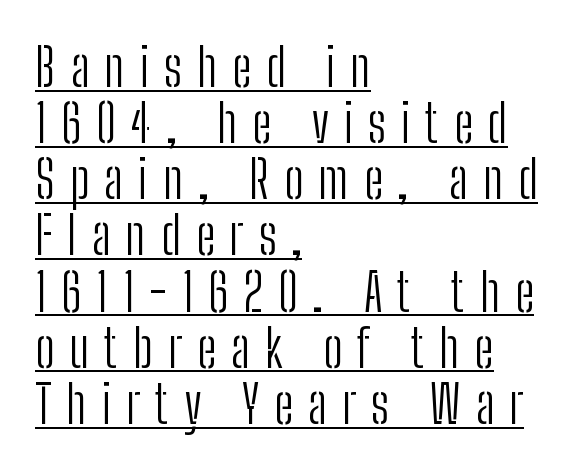
The image shows 52 px light, condensed sans-serif type, upright; set left-aligned, tight line spacing (1.08x), unusually wide letter spacing (+0.29 em), underlined; low stroke contrast and a medium x-height.
